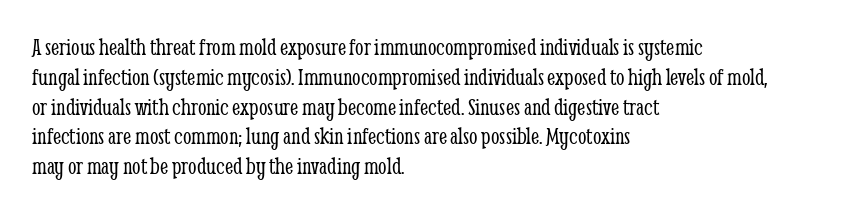
If you drew a line through each stem, it would be perfectly vertical. Tracking value appears to be zero — textbook default spacing. The rag falls on the right side of this text block. The face looks like a standard text weight, possibly lighter. The string is rendered with underlining switched off.
